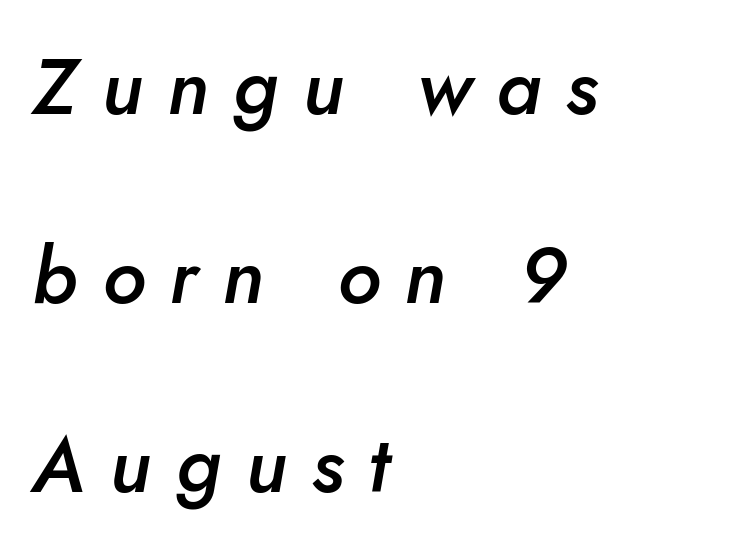
{"italic": "yes", "lean": "right", "slant_degrees": 10, "bold": "semi", "weight": "semibold", "width": "normal", "stroke_contrast": "low", "x_height": "small", "monospaced": "no", "underline": "no", "align": "left", "line_spacing": "loose", "line_spacing_ratio": 2.39, "letter_spacing": "wide", "letter_spacing_em": 0.31, "glyph_px": 79}
